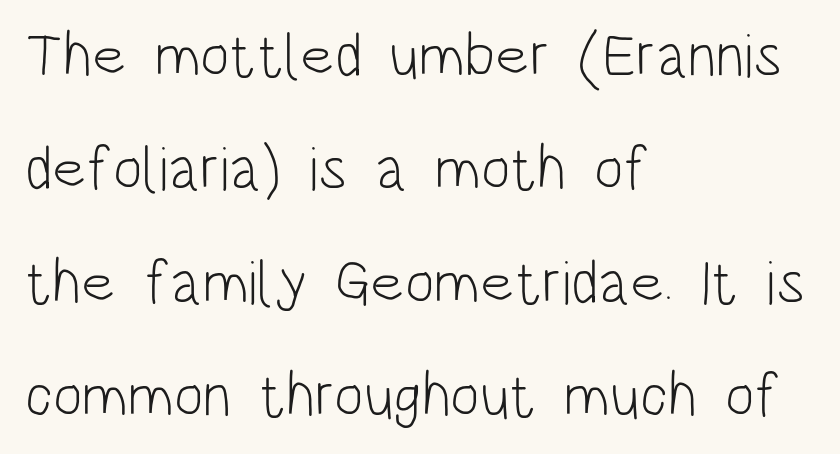
Q: Is the text bold? A: No.
Q: Is the text italic (slanted)? A: No, it is upright.
Q: Is the typeface a serif or a sans-serif typeface? A: Sans-serif.
Q: Is the text underlined? A: No.
Q: How is the paragraph aligned? A: Left-aligned.
Q: Is the spacing between letters normal or unusually wide? A: Normal.
Q: Width (condensed, normal, or wide)? A: Condensed.
Q: Stroke contrast? A: Low.
Q: x-height? A: Large.
Q: Monospaced? A: No.
